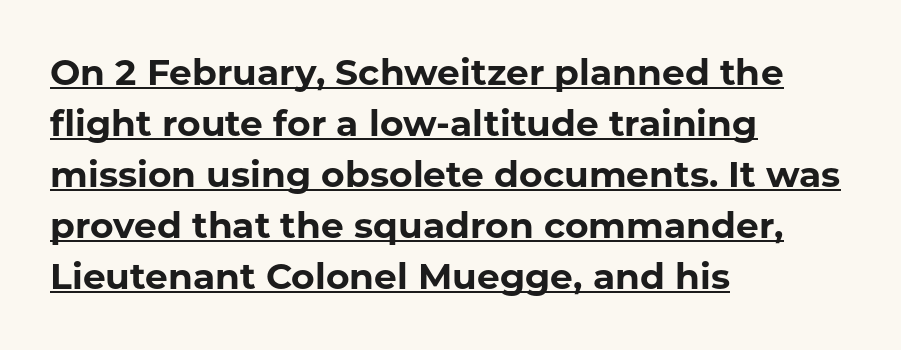
Q: Is the text bold? A: Yes.
Q: Is the text italic (slanted)? A: No, it is upright.
Q: Is the typeface a serif or a sans-serif typeface? A: Sans-serif.
Q: Is the text underlined? A: Yes.
Q: How is the paragraph aligned? A: Left-aligned.
Q: Is the spacing between letters normal or unusually wide? A: Normal.
Q: Is the spacing between lines tight, normal or loose? A: Normal.
Q: Width (condensed, normal, or wide)? A: Normal.
Q: Stroke contrast? A: Low.
Q: x-height? A: Medium.
Q: Monospaced? A: No.
